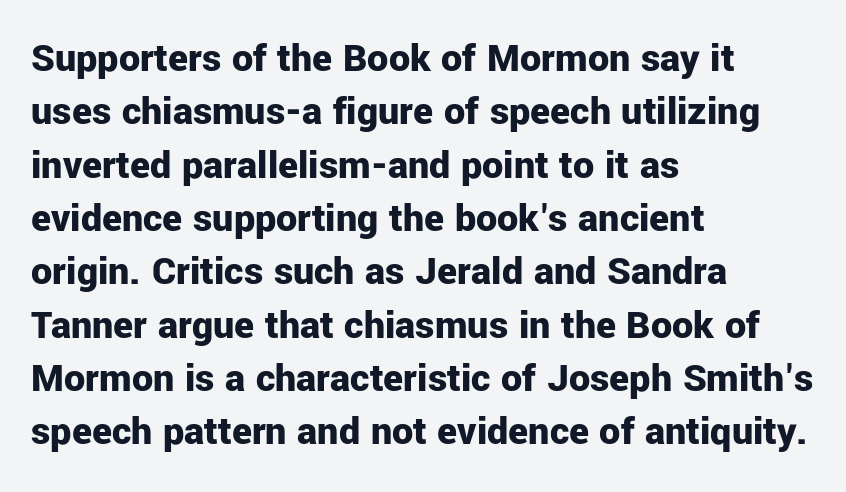
The image shows 42 px bold sans-serif type, upright; set left-aligned, normal line spacing (1.27x), normal letter spacing, not underlined; low stroke contrast and a medium x-height.
